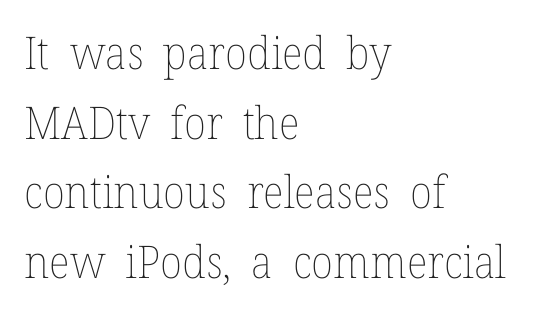
The image shows 45 px thin type, upright; set left-aligned, normal line spacing (1.55x), normal letter spacing, not underlined; low stroke contrast and a medium x-height.
